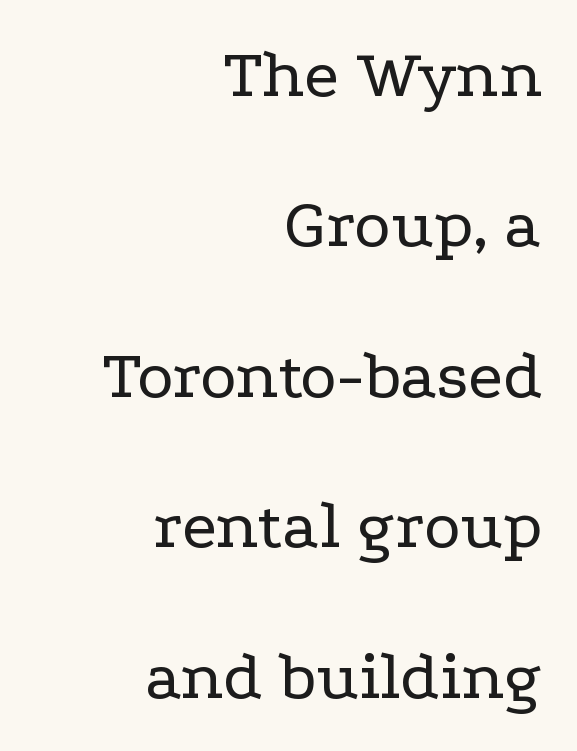
{"serif": "yes", "italic": "no", "bold": "no", "weight": "regular", "width": "wide", "stroke_contrast": "low", "x_height": "medium", "monospaced": "no", "underline": "no", "align": "right", "line_spacing": "loose", "line_spacing_ratio": 2.15, "letter_spacing": "normal", "letter_spacing_em": 0.0, "glyph_px": 70}
